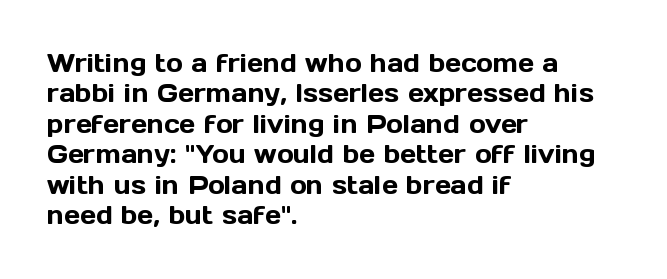
The typography opts for an upright posture over an oblique one. The letterforms sit shoulder to shoulder at normal distance. Compared with a centered layout, this one pins lines to the left instead. Descenders are the only things crossing below the line.
